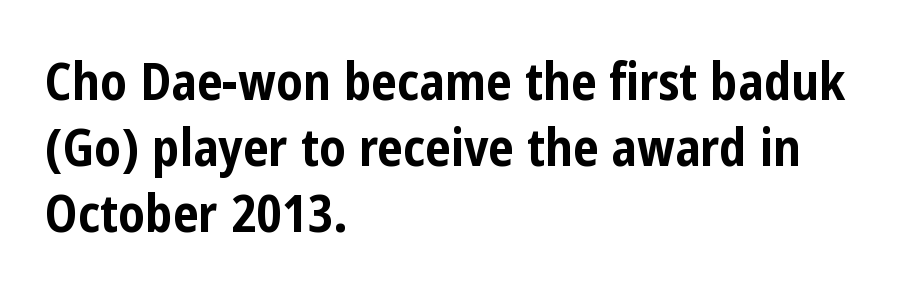
Quick note: underline off. Is the letter spacing exaggerated? No — it looks like the ordinary default. This sample has the flowing, uneven cadence of proportional lettering. One-word summary of the alignment: left. Grotesque or geometric, the face here clearly has no serifs. You'd pick this weight for a headline — it's a proper bold.
